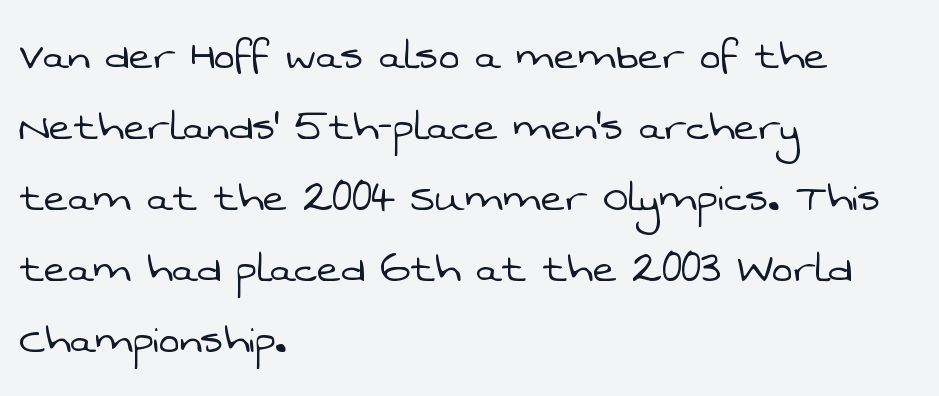
The rendering uses natural spacing where letterforms have individual widths. Typeset ragged right — the left edge is the straight one. Lines of text with bare space underneath. Interline gaps are of average width in this sample.
